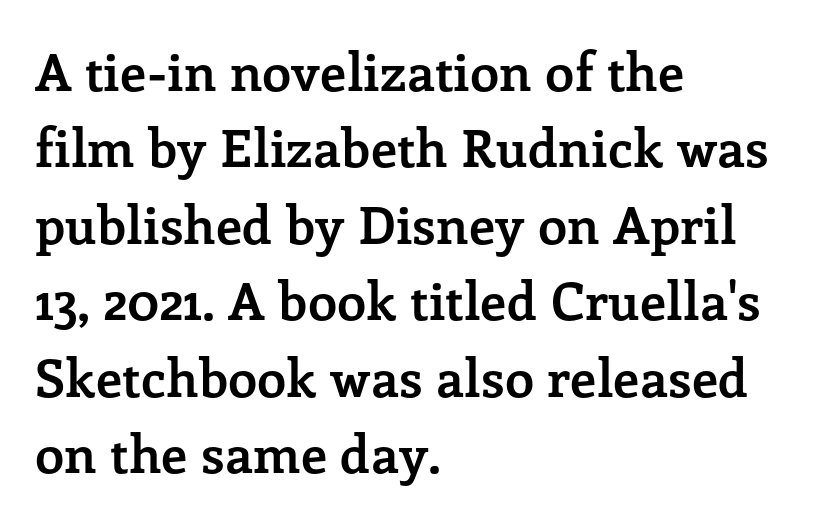
The image shows 52 px semibold serif type, upright; set left-aligned, normal line spacing (1.47x), normal letter spacing, not underlined; low stroke contrast and a medium x-height.
